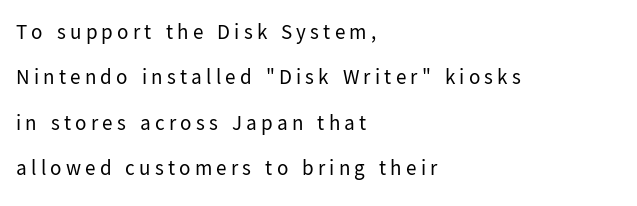
Q: Is the text bold? A: No.
Q: Is the text italic (slanted)? A: No, it is upright.
Q: Is the text underlined? A: No.
Q: How is the paragraph aligned? A: Left-aligned.
Q: Is the spacing between letters normal or unusually wide? A: Unusually wide.
Q: Is the spacing between lines tight, normal or loose? A: Loose.
